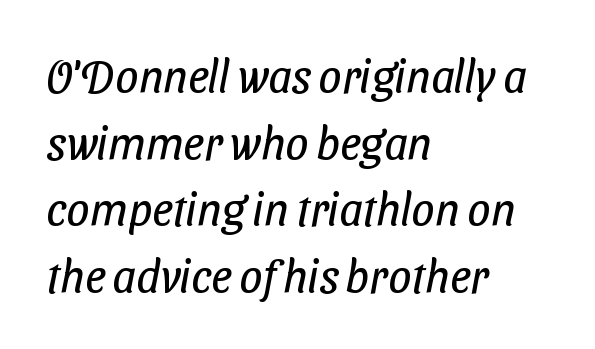
The image shows 46 px regular-weight, condensed sans-serif type; set left-aligned, normal line spacing (1.45x), normal letter spacing, not underlined; low stroke contrast and a medium x-height.
